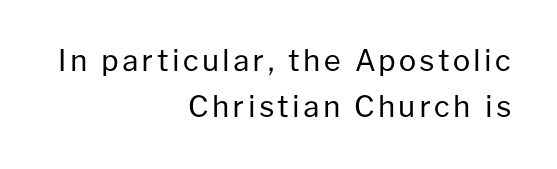
{"serif": "no", "italic": "no", "bold": "no", "weight": "regular", "width": "normal", "stroke_contrast": "low", "x_height": "medium", "monospaced": "no", "underline": "no", "align": "right", "line_spacing": "normal", "line_spacing_ratio": 1.6, "glyph_px": 29}
